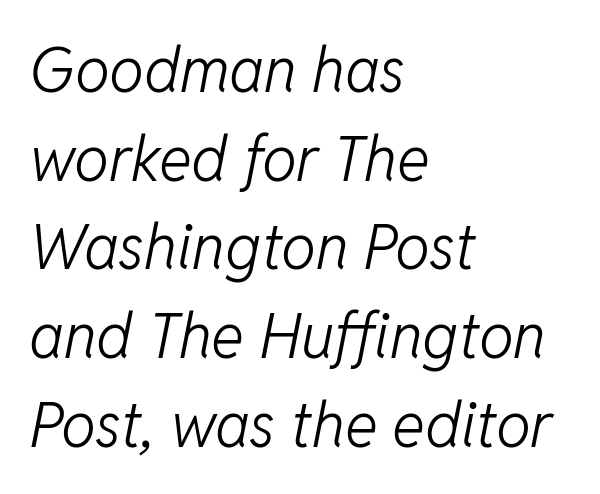
Q: Is the text bold? A: No.
Q: Is the text italic (slanted)? A: Yes, it leans right by about 11 degrees.
Q: Is the text underlined? A: No.
Q: How is the paragraph aligned? A: Left-aligned.
Q: Is the spacing between letters normal or unusually wide? A: Normal.
Q: Is the spacing between lines tight, normal or loose? A: Normal.
Q: Width (condensed, normal, or wide)? A: Normal.
Q: Stroke contrast? A: Low.
Q: x-height? A: Medium.
Q: Monospaced? A: No.
